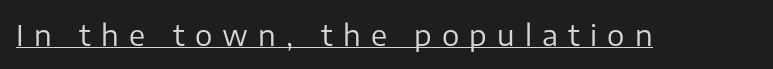
Q: Is the text bold? A: No.
Q: Is the text italic (slanted)? A: No, it is upright.
Q: Is the typeface a serif or a sans-serif typeface? A: Sans-serif.
Q: Is the text underlined? A: Yes.
Q: Is the spacing between letters normal or unusually wide? A: Unusually wide.
Q: Width (condensed, normal, or wide)? A: Normal.
Q: Stroke contrast? A: Low.
Q: x-height? A: Medium.
Q: Monospaced? A: No.
